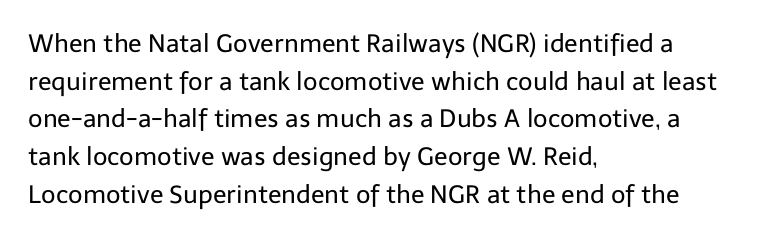
{"italic": "no", "bold": "no", "underline": "no", "align": "left", "line_spacing": "normal", "line_spacing_ratio": 1.51, "letter_spacing": "normal", "letter_spacing_em": 0.0, "glyph_px": 25}
